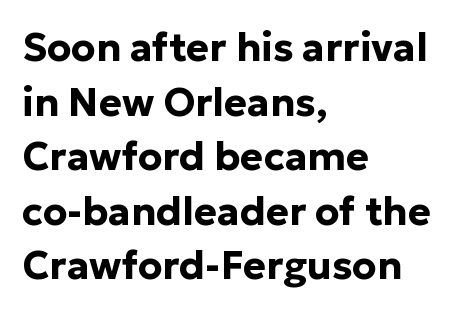
The face used here is proportionally spaced, like ordinary book or web type. The ragged edge is on the right, which tells us the setting is flush left. The rendering uses a moderate line-height, typical for paragraphs. Note: no serifs on the glyphs.
